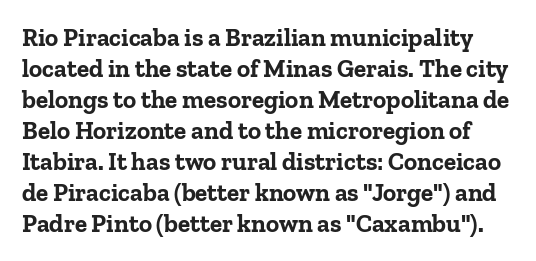
{"italic": "no", "bold": "yes", "underline": "no", "line_spacing_ratio": 1.24, "letter_spacing": "normal", "letter_spacing_em": 0.0, "glyph_px": 25}
